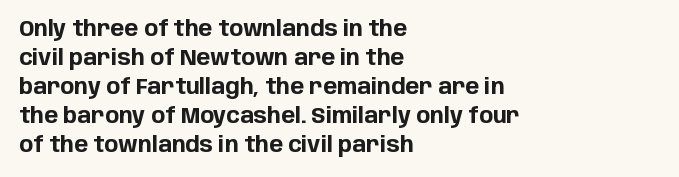
The lines are quadded left. These lines keep a tight, regular rhythm from letter to letter. The gap between lines stays unmarked. It's the straight-up-and-down kind of type. The rendering uses a moderate line-height, typical for paragraphs. Pretty heavy lettering here — definitely bold.
